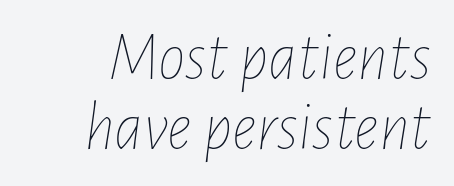
Q: Is the text bold? A: No.
Q: Is the text italic (slanted)? A: Yes, it leans right by about 7 degrees.
Q: Is the text underlined? A: No.
Q: Is the spacing between letters normal or unusually wide? A: Normal.
Q: Is the spacing between lines tight, normal or loose? A: Tight.
Q: Width (condensed, normal, or wide)? A: Condensed.
Q: Stroke contrast? A: Low.
Q: x-height? A: Medium.
Q: Monospaced? A: No.
